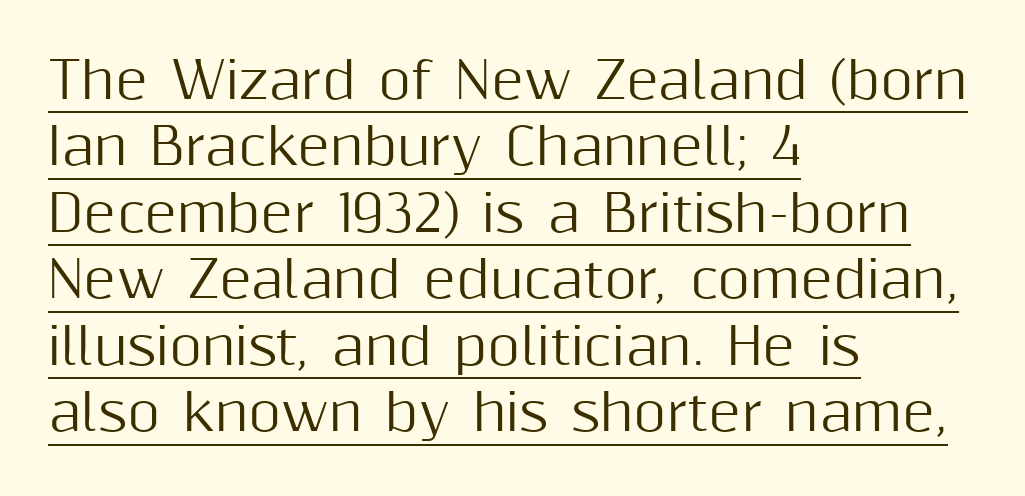
In terms of posture, this sample is upright. Character widths vary here, with narrow letters taking less room than wide ones. Beneath each row of characters lies a ruled line. Summary of vertical rhythm: regular, with standard interline spacing. The horizontal fit of the characters is conventional and even.
